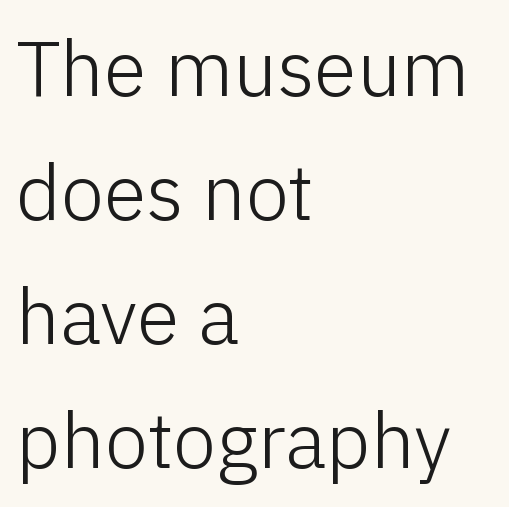
{"serif": "no", "italic": "no", "bold": "no", "weight": "light", "width": "normal", "stroke_contrast": "low", "x_height": "medium", "monospaced": "no", "underline": "no", "align": "left", "line_spacing": "normal", "line_spacing_ratio": 1.59, "letter_spacing": "normal", "letter_spacing_em": 0.0, "glyph_px": 78}
